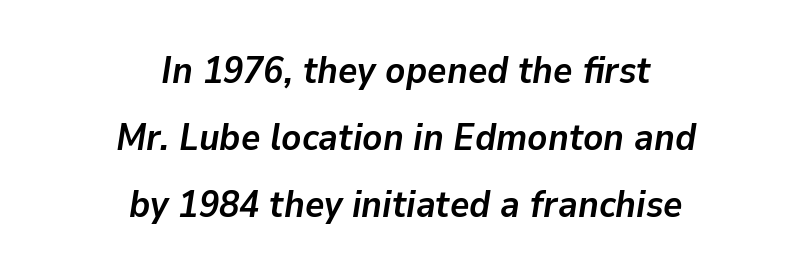
Q: Is the text bold? A: Yes.
Q: Is the text italic (slanted)? A: Yes, it leans right by about 9 degrees.
Q: Is the text underlined? A: No.
Q: How is the paragraph aligned? A: Centered.
Q: Is the spacing between letters normal or unusually wide? A: Normal.
Q: Width (condensed, normal, or wide)? A: Normal.
Q: Stroke contrast? A: Low.
Q: x-height? A: Medium.
Q: Monospaced? A: No.
